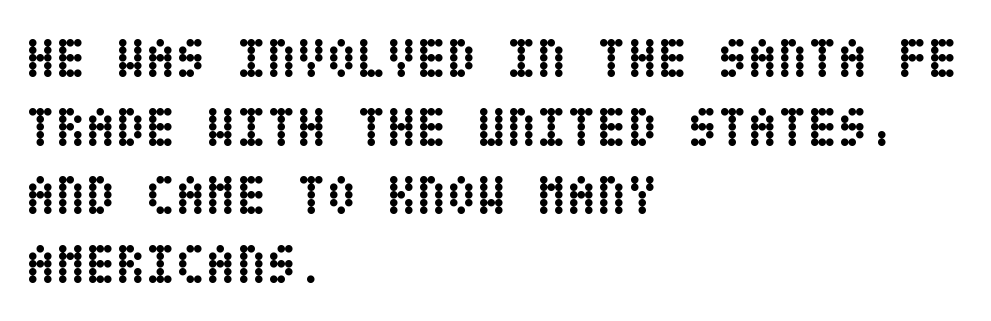
The image shows 55 px semibold, condensed type, upright; set left-aligned, normal line spacing (1.25x), normal letter spacing, not underlined; low stroke contrast and a large x-height.
